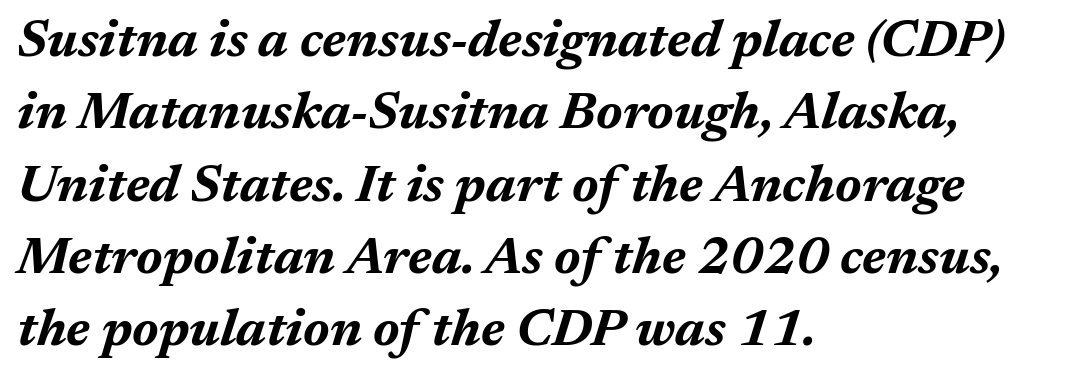
On the weight axis this lands at bold, roughly 700. Style check: oblique. The setting favours the left margin, as ordinary paragraphs usually do. The space beneath each line is pristine and unruled.
